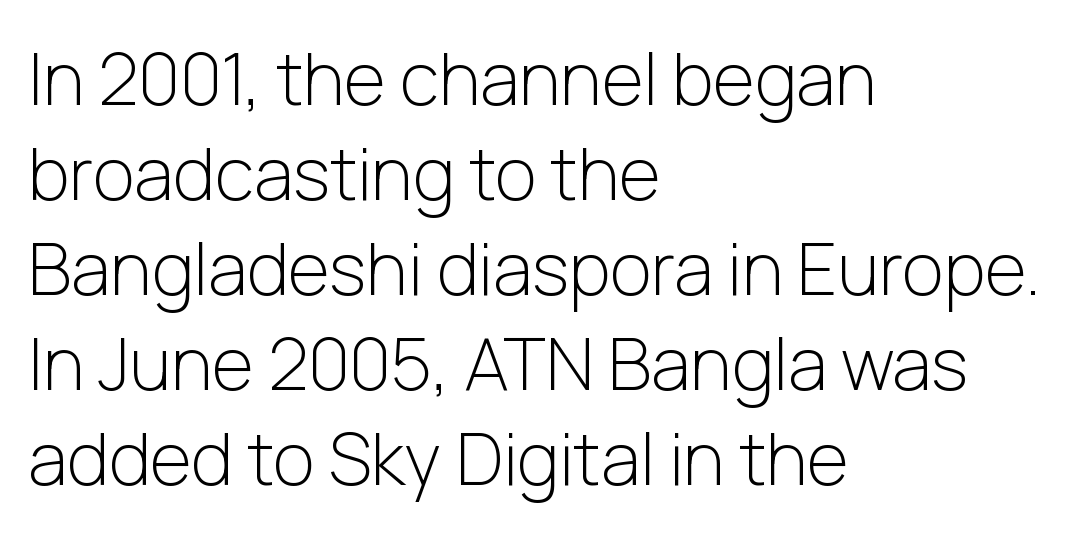
The image shows 72 px light sans-serif type, upright; set left-aligned, normal line spacing (1.32x), normal letter spacing, not underlined; low stroke contrast and a medium x-height.
